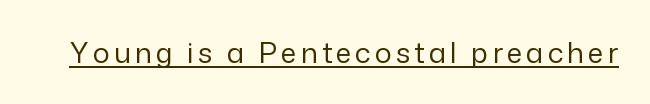
Italic? Not at all — the glyphs are vertical. Think of a printed novel: that variable character pitch is what you see here. Unbolded letterforms with no extra heft. Is this a sans? Yes — the strokes have no serifs.
